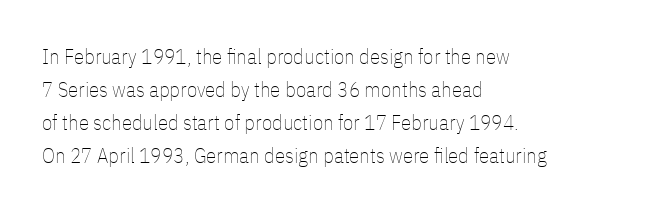
The image shows 21 px text type, upright; set left-aligned, normal line spacing (1.57x), normal letter spacing, not underlined.
